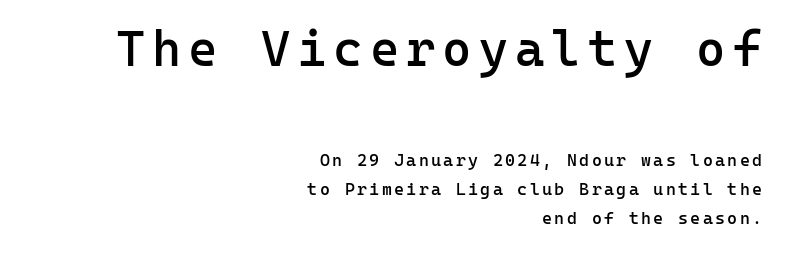
Q: Is the text bold? A: Semi-bold.
Q: Is the text italic (slanted)? A: No, it is upright.
Q: Is the typeface a serif or a sans-serif typeface? A: Sans-serif.
Q: Is the text underlined? A: No.
Q: How is the paragraph aligned? A: Right-aligned.
Q: Is the spacing between lines tight, normal or loose? A: Normal.
Q: Which block of text is set in a larger size, the first (top) or the second (bottom)? A: The first (top) one.
Q: Width (condensed, normal, or wide)? A: Normal.
Q: Stroke contrast? A: Low.
Q: x-height? A: Medium.
Q: Monospaced? A: Yes.
